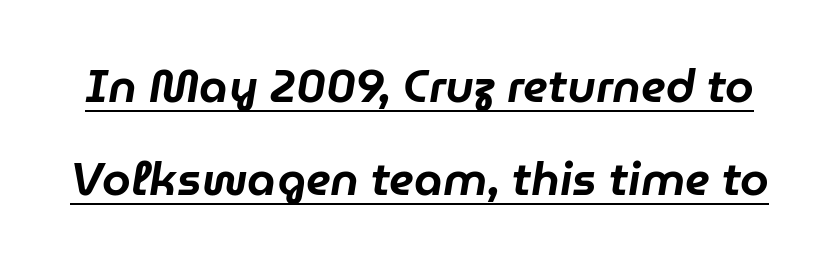
Line spacing here is loose. Students, observe the line beneath the letters — that is underlining. Character widths vary here, with narrow letters taking less room than wide ones. A typesetter would call this zero additional tracking. The glyphs look as if they've been sheared to an angle.
